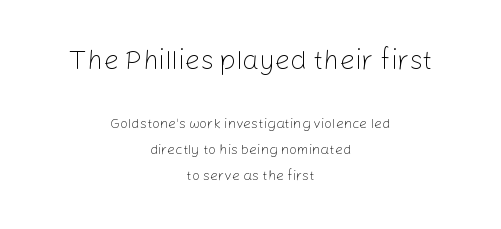
The face used here is rendered with its standard letterfit. On a weight scale, this lands at 450 or below. Note: larger setting up top, smaller setting below. Lines of text with bare space underneath.
